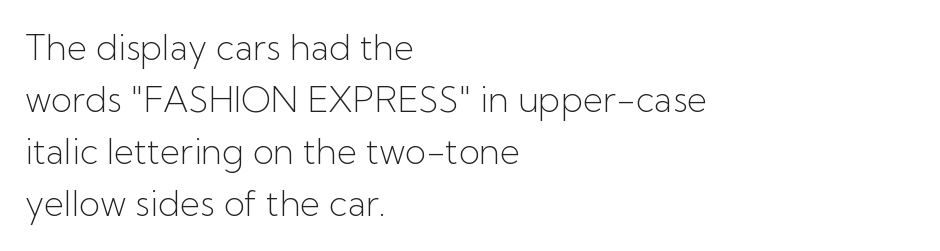
The image shows 35 px light sans-serif type, upright; set left-aligned, normal line spacing (1.49x), normal letter spacing, not underlined; low stroke contrast and a medium x-height.
